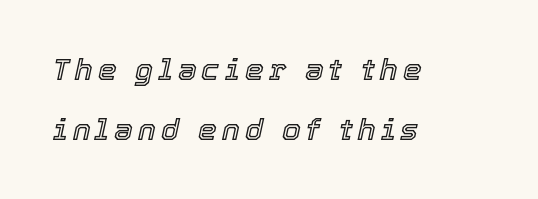
{"italic": "yes", "lean": "right", "slant_degrees": 12, "width": "normal", "x_height": "medium", "monospaced": "no", "underline": "no", "align": "left", "line_spacing": "loose", "line_spacing_ratio": 2.0, "glyph_px": 30}
